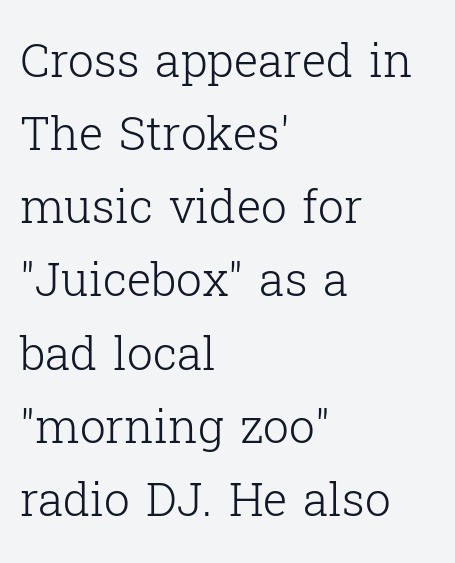
Q: Is the text bold? A: No.
Q: Is the text italic (slanted)? A: No, it is upright.
Q: Is the typeface a serif or a sans-serif typeface? A: Serif.
Q: Is the text underlined? A: No.
Q: How is the paragraph aligned? A: Left-aligned.
Q: Is the spacing between letters normal or unusually wide? A: Normal.
Q: Is the spacing between lines tight, normal or loose? A: Normal.
Q: Width (condensed, normal, or wide)? A: Normal.
Q: Stroke contrast? A: Low.
Q: x-height? A: Medium.
Q: Monospaced? A: No.
